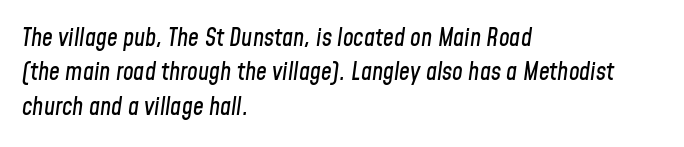
The image shows 24 px text type, italic (leaning right); set left-aligned, normal line spacing (1.43x), normal letter spacing, not underlined.
